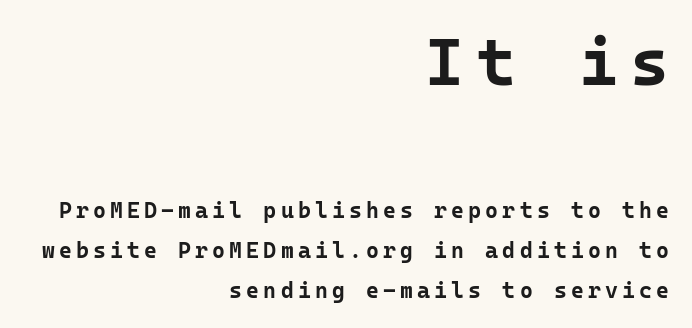
Font category for this specimen: sans-serif. Strokes here are thick enough to call this a true bold. The typography opts for an upright posture over an oblique one. Character size in the leading block exceeds that of the trailing block.
